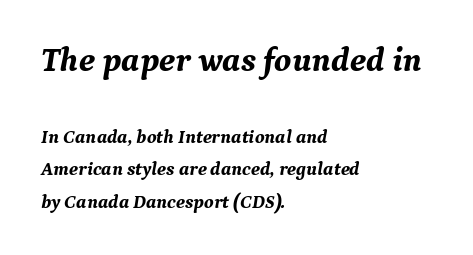
Q: Is the text bold? A: Yes.
Q: Is the text italic (slanted)? A: Yes, it leans right by about 9 degrees.
Q: Is the typeface a serif or a sans-serif typeface? A: Serif.
Q: Is the text underlined? A: No.
Q: How is the paragraph aligned? A: Left-aligned.
Q: Is the spacing between letters normal or unusually wide? A: Normal.
Q: Is the spacing between lines tight, normal or loose? A: Normal.
Q: Which block of text is set in a larger size, the first (top) or the second (bottom)? A: The first (top) one.
Q: Width (condensed, normal, or wide)? A: Normal.
Q: Stroke contrast? A: Medium.
Q: x-height? A: Medium.
Q: Monospaced? A: No.
